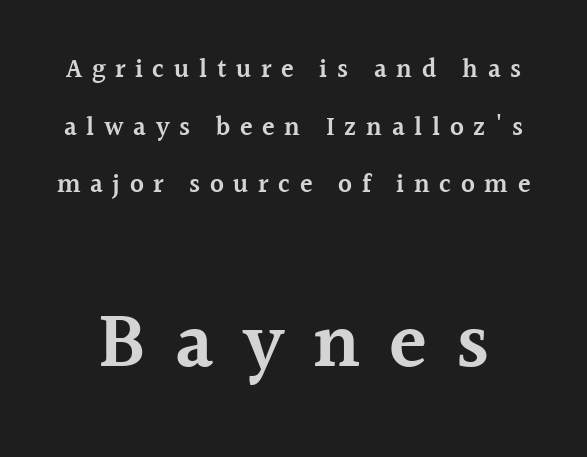
Q: Is the text bold? A: Semi-bold.
Q: Is the text italic (slanted)? A: No, it is upright.
Q: Is the typeface a serif or a sans-serif typeface? A: Serif.
Q: Is the text underlined? A: No.
Q: Is the spacing between letters normal or unusually wide? A: Unusually wide.
Q: Is the spacing between lines tight, normal or loose? A: Loose.
Q: Which block of text is set in a larger size, the first (top) or the second (bottom)? A: The second (bottom) one.
Q: Width (condensed, normal, or wide)? A: Normal.
Q: x-height? A: Medium.
Q: Monospaced? A: No.
